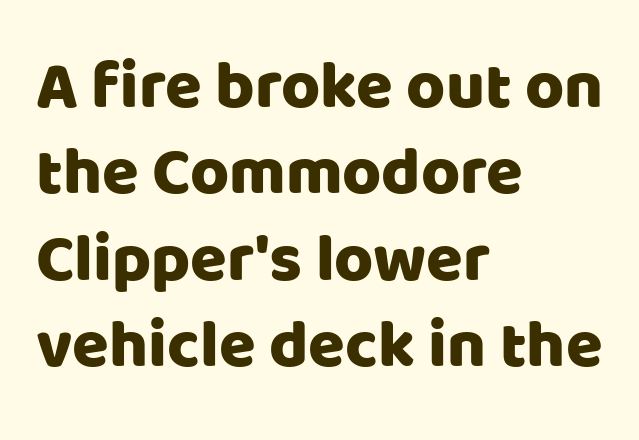
The image shows 67 px sans-serif type, upright; set left-aligned, normal line spacing (1.29x), normal letter spacing, not underlined; low stroke contrast and a large x-height.
